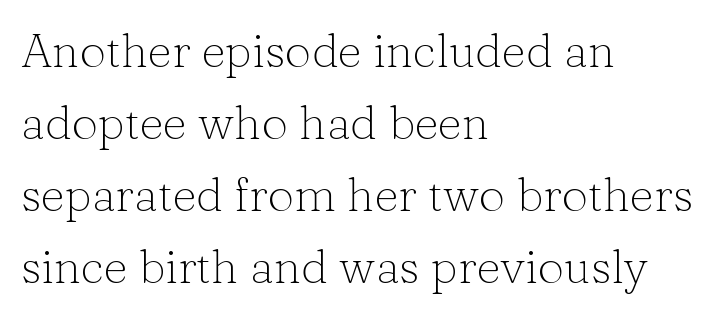
The image shows 47 px light serif type, upright; set left-aligned, normal line spacing (1.53x), normal letter spacing, not underlined; low stroke contrast and a medium x-height.
